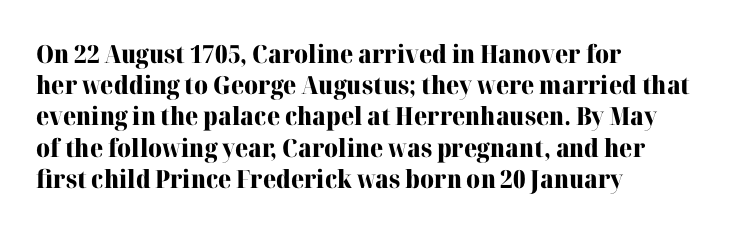
Caption: standard tracking, unaltered. Weight: bold. Line beginnings align vertically; line endings do not. The type sits square on the baseline with zero lean.
